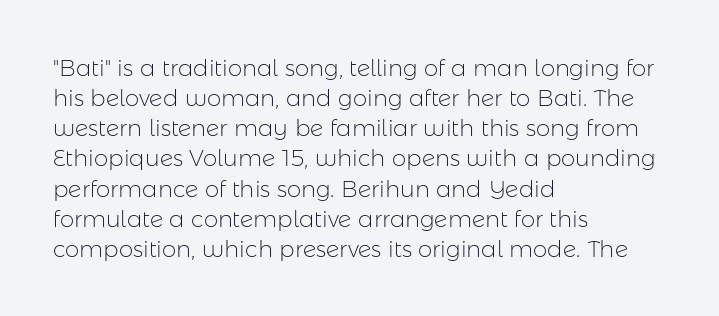
Q: Is the text bold? A: No.
Q: Is the text italic (slanted)? A: No, it is upright.
Q: Is the text underlined? A: No.
Q: How is the paragraph aligned? A: Left-aligned.
Q: Is the spacing between letters normal or unusually wide? A: Normal.
Q: Is the spacing between lines tight, normal or loose? A: Normal.
